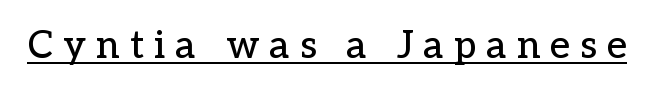
{"serif": "yes", "italic": "no", "width": "normal", "stroke_contrast": "low", "x_height": "medium", "monospaced": "no", "underline": "yes", "letter_spacing": "wide", "letter_spacing_em": 0.27, "glyph_px": 38}
